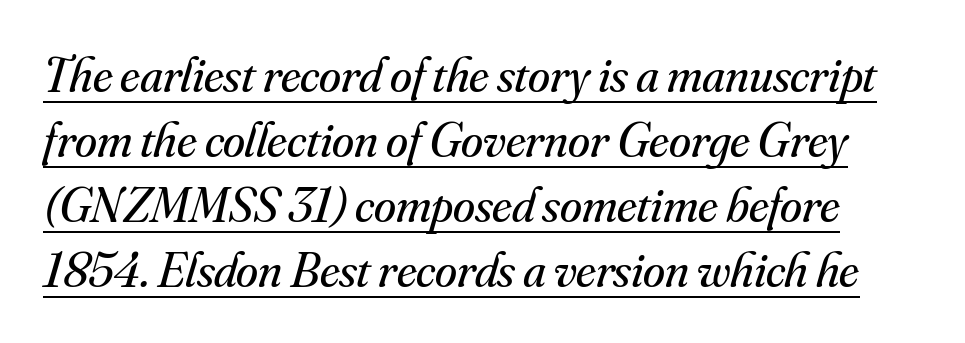
Check the space under the baseline: a stroke is drawn there. This sample has the flowing, uneven cadence of proportional lettering. The whole block is typeset with a tilt. Are there feet on the stems? There are — it's a serif. Line spacing here is normal.
